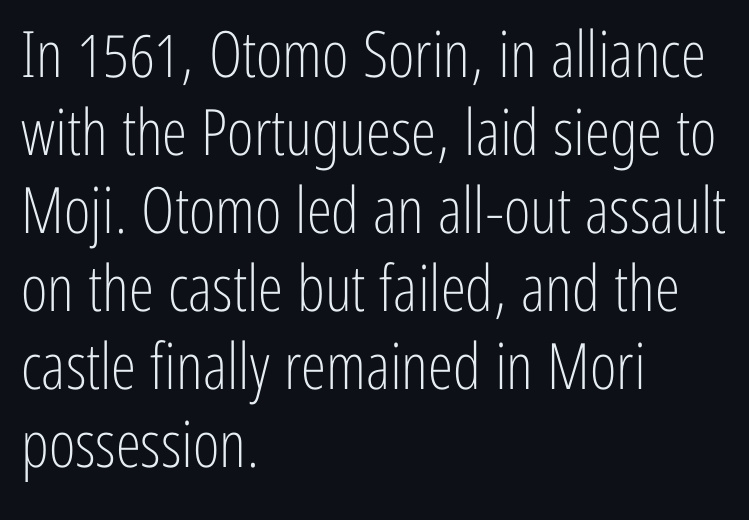
The image shows 64 px light, condensed sans-serif type, upright; set left-aligned, line spacing 1.22x, normal letter spacing, not underlined; low stroke contrast and a medium x-height.
